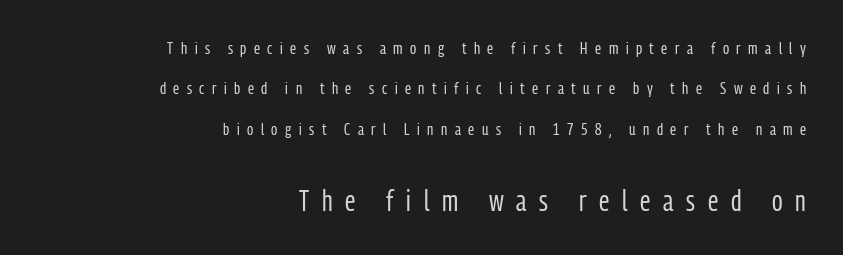
{"serif": "no", "italic": "no", "bold": "no", "weight": "regular", "width": "condensed", "stroke_contrast": "low", "x_height": "medium", "monospaced": "no", "underline": "no", "align": "right", "line_spacing": "loose", "line_spacing_ratio": 2.38, "letter_spacing": "wide", "letter_spacing_em": 0.44, "larger_block": "second", "size_ratio": 1.71, "glyph_px": 29}
